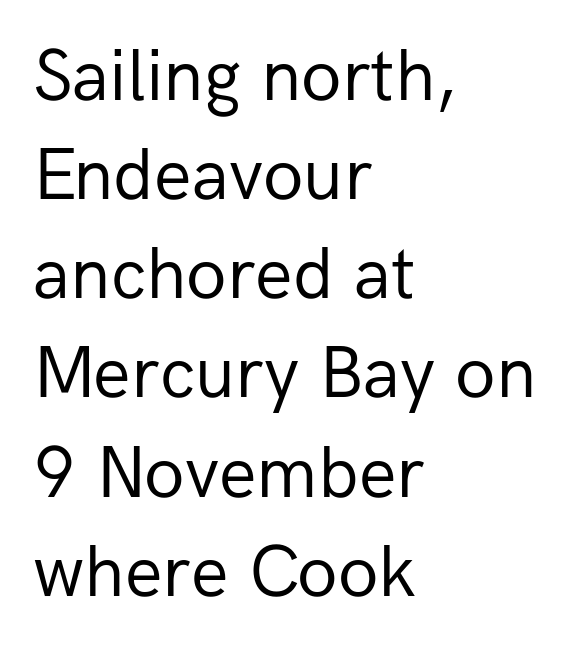
{"serif": "no", "italic": "no", "bold": "no", "weight": "regular", "width": "normal", "stroke_contrast": "low", "x_height": "medium", "monospaced": "no", "underline": "no", "align": "left", "line_spacing": "normal", "line_spacing_ratio": 1.34, "letter_spacing": "normal", "letter_spacing_em": 0.0, "glyph_px": 74}
